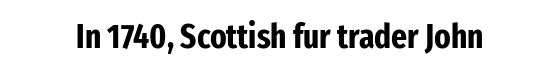
Q: Is the text bold? A: Yes.
Q: Is the text italic (slanted)? A: No, it is upright.
Q: Is the typeface a serif or a sans-serif typeface? A: Sans-serif.
Q: Is the text underlined? A: No.
Q: Is the spacing between letters normal or unusually wide? A: Normal.
Q: Width (condensed, normal, or wide)? A: Condensed.
Q: Stroke contrast? A: Low.
Q: x-height? A: Medium.
Q: Monospaced? A: No.
